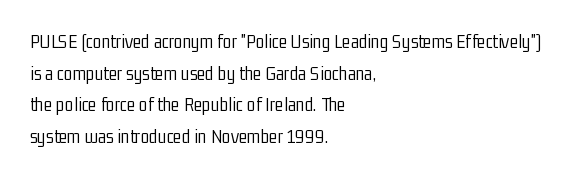
{"italic": "no", "bold": "no", "underline": "no", "align": "left", "line_spacing": "normal", "line_spacing_ratio": 1.58, "letter_spacing": "normal", "letter_spacing_em": 0.0, "glyph_px": 20}
